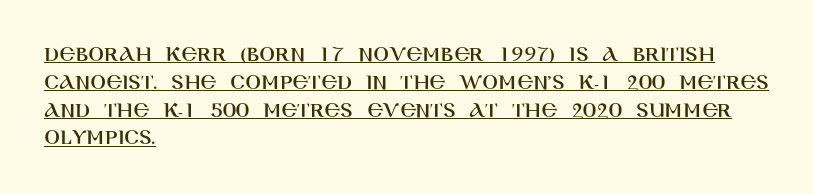
{"italic": "no", "underline": "yes", "align": "left", "line_spacing_ratio": 1.21, "letter_spacing": "normal", "letter_spacing_em": 0.0, "glyph_px": 23}
